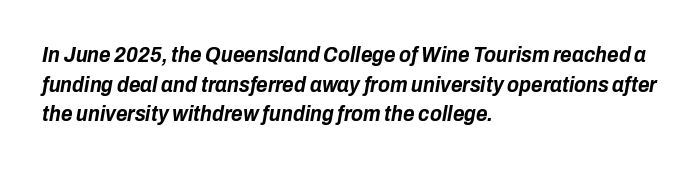
{"italic": "yes", "lean": "right", "slant_degrees": 10, "bold": "yes", "underline": "no", "align": "left", "line_spacing": "normal", "line_spacing_ratio": 1.35, "letter_spacing": "normal", "letter_spacing_em": 0.0, "glyph_px": 22}
